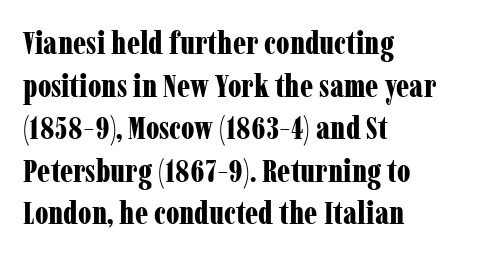
The image shows 32 px bold, condensed serif type, upright; set left-aligned, normal line spacing (1.33x), normal letter spacing, not underlined; low stroke contrast and a medium x-height.
